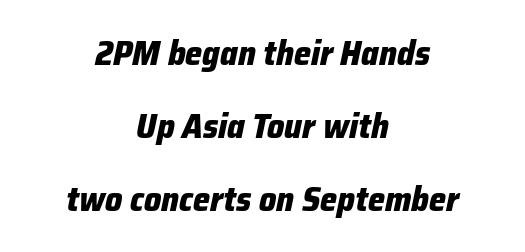
Q: Is the text bold? A: Yes.
Q: Is the text italic (slanted)? A: Yes, it leans right by about 12 degrees.
Q: Is the text underlined? A: No.
Q: How is the paragraph aligned? A: Centered.
Q: Is the spacing between letters normal or unusually wide? A: Normal.
Q: Is the spacing between lines tight, normal or loose? A: Loose.
Q: Width (condensed, normal, or wide)? A: Normal.
Q: Stroke contrast? A: Low.
Q: x-height? A: Medium.
Q: Monospaced? A: No.
